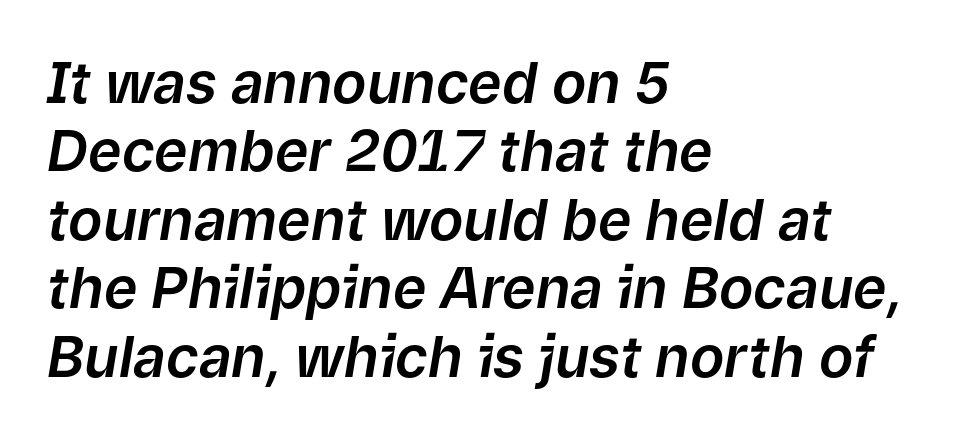
Q: Is the text italic (slanted)? A: Yes, it leans right by about 9 degrees.
Q: Is the text underlined? A: No.
Q: How is the paragraph aligned? A: Left-aligned.
Q: Is the spacing between letters normal or unusually wide? A: Normal.
Q: Width (condensed, normal, or wide)? A: Normal.
Q: Stroke contrast? A: Low.
Q: x-height? A: Medium.
Q: Monospaced? A: No.
